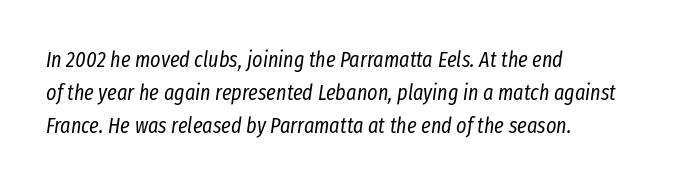
The image shows 22 px text type, italic (leaning right); set left-aligned, normal line spacing (1.49x), normal letter spacing, not underlined.
